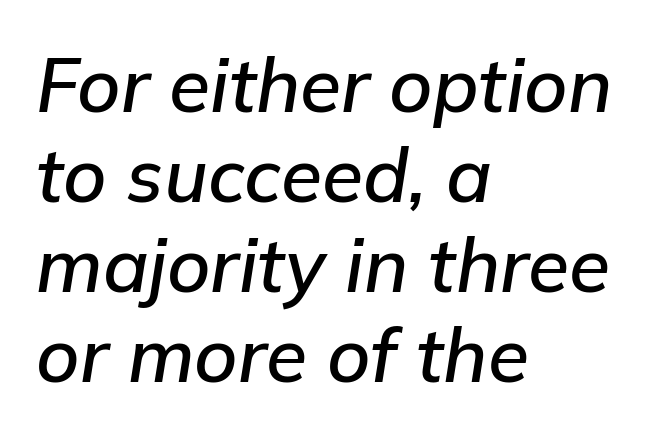
The image shows 75 px text type, italic (leaning right); set left-aligned, line spacing 1.2x, normal letter spacing, not underlined; low stroke contrast and a medium x-height.
